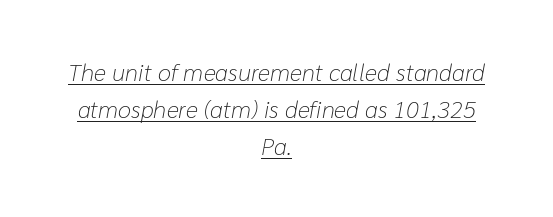
The image shows 24 px text type, italic (leaning right); set centered, normal line spacing (1.55x), normal letter spacing, underlined.
